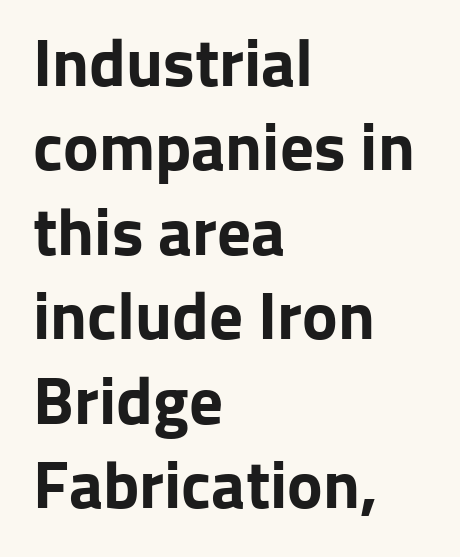
Rule under the text: the space is simply empty. The face used here is a sans, in the tradition of grotesques and geometrics. The paragraph shown leans on its left margin. This block has exactly the height ordinary leading produces.
